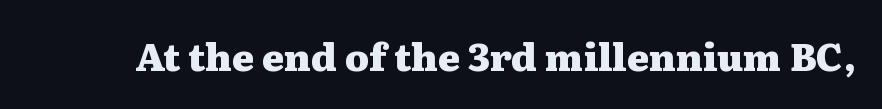
No word sits above an underline. The characters display serif detailing at their extremities. The rendering uses a bold face; every stroke is thick and dark. There is no visible air inserted between adjacent glyphs.
